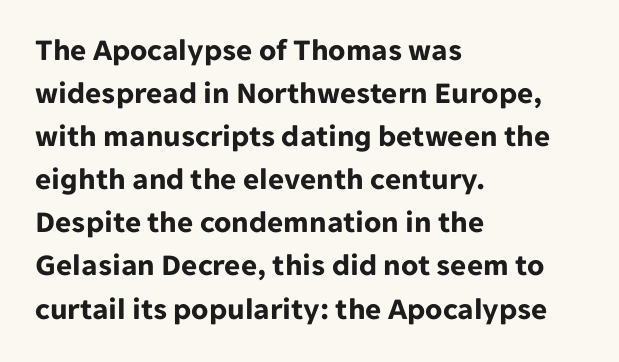
Q: Is the text bold? A: Yes.
Q: Is the text italic (slanted)? A: No, it is upright.
Q: Is the typeface a serif or a sans-serif typeface? A: Sans-serif.
Q: Is the text underlined? A: No.
Q: How is the paragraph aligned? A: Left-aligned.
Q: Is the spacing between letters normal or unusually wide? A: Normal.
Q: Is the spacing between lines tight, normal or loose? A: Normal.
Q: Width (condensed, normal, or wide)? A: Normal.
Q: Stroke contrast? A: Low.
Q: x-height? A: Medium.
Q: Monospaced? A: No.
